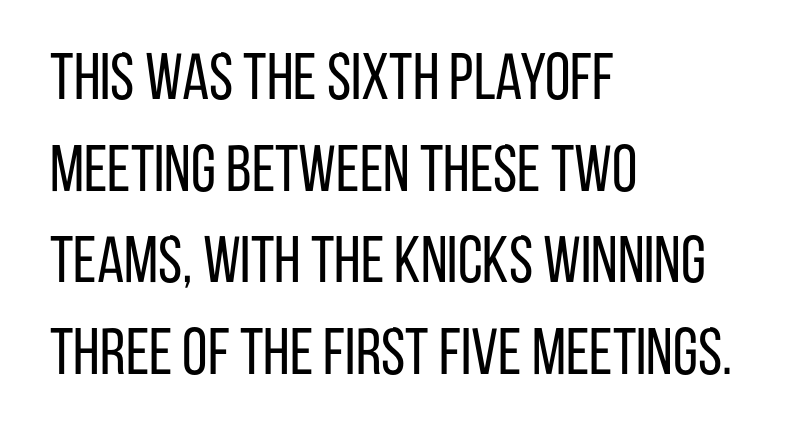
Line beginnings align vertically; line endings do not. This is roman type, the default non-slanted kind. The letters advance in unequal steps, a hallmark of proportional type. This sample keeps an unexceptional amount of space between lines. This is sans-serif lettering, the kind often seen on screens and signage.
